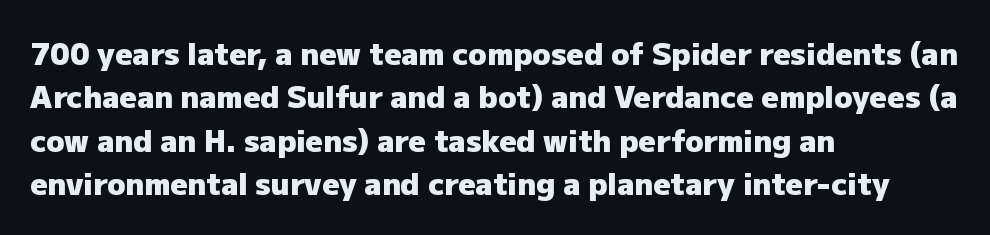
The passage shown is typeset with a sans-serif family. The gap between lines stays unmarked. Line spacing here is normal. Horizontal alignment here is leftward, the default for most running prose. The letters advance in unequal steps, a hallmark of proportional type.
